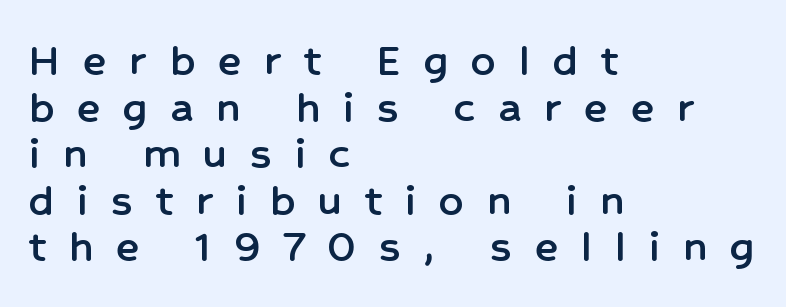
The space directly below the letters is spotless. Do the letters lean? They stand straight. This is sans-serif lettering, the kind often seen on screens and signage. Compared with typical paragraphs, the rows here are closer together. Line beginnings align vertically; line endings do not. A typesetter would call this proportional, since set widths differ per character.
